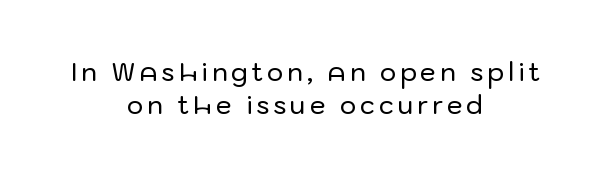
Do the letters lean? They stand straight. Underline: absent. The space between consecutive lines is moderate. Does the copy run flush right? No — it is centered line by line.
